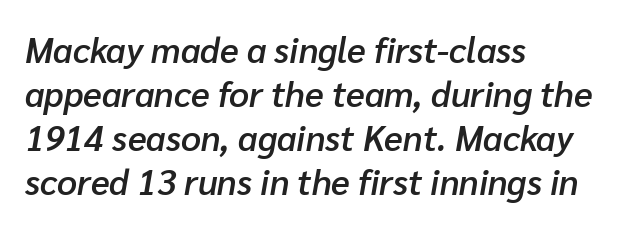
The image shows 35 px semibold type, italic (leaning right); set left-aligned, normal line spacing (1.26x), normal letter spacing, not underlined; low stroke contrast and a medium x-height.
